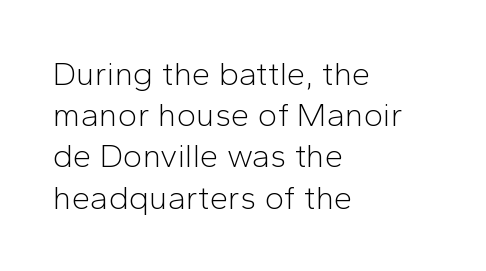
The image shows 33 px light sans-serif type, upright; set left-aligned, normal line spacing (1.25x), normal letter spacing, not underlined; low stroke contrast and a medium x-height.
